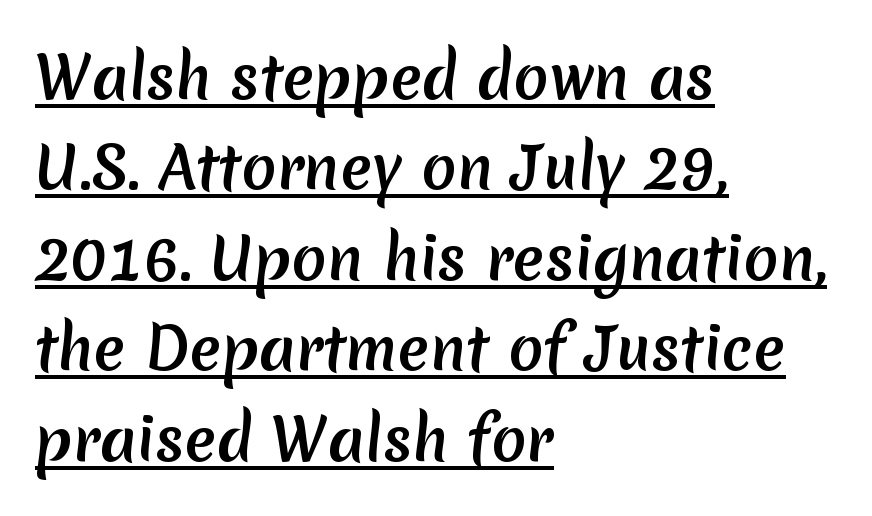
Here the designer chose a conventional face with non-uniform glyph widths. The paragraph shown leans on its left margin. Look at the bottom of the vertical strokes: they stop flat, with no serifs. Interline gaps are of average width in this sample. Compared with typical body copy, the letter spacing here is the same.
